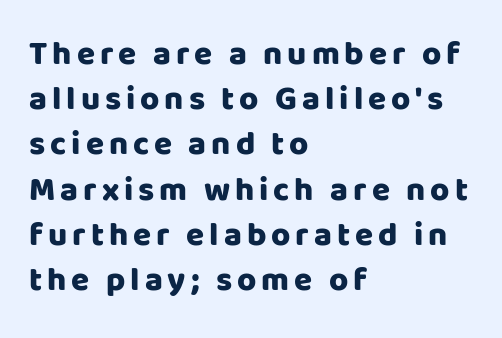
The image shows 33 px heavy sans-serif type, upright; set left-aligned, normal line spacing (1.37x), not underlined; low stroke contrast and a large x-height.
